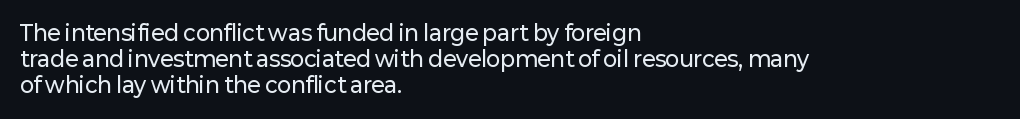
Q: Is the text italic (slanted)? A: No, it is upright.
Q: Is the text underlined? A: No.
Q: How is the paragraph aligned? A: Left-aligned.
Q: Is the spacing between letters normal or unusually wide? A: Normal.
Q: Is the spacing between lines tight, normal or loose? A: Normal.
